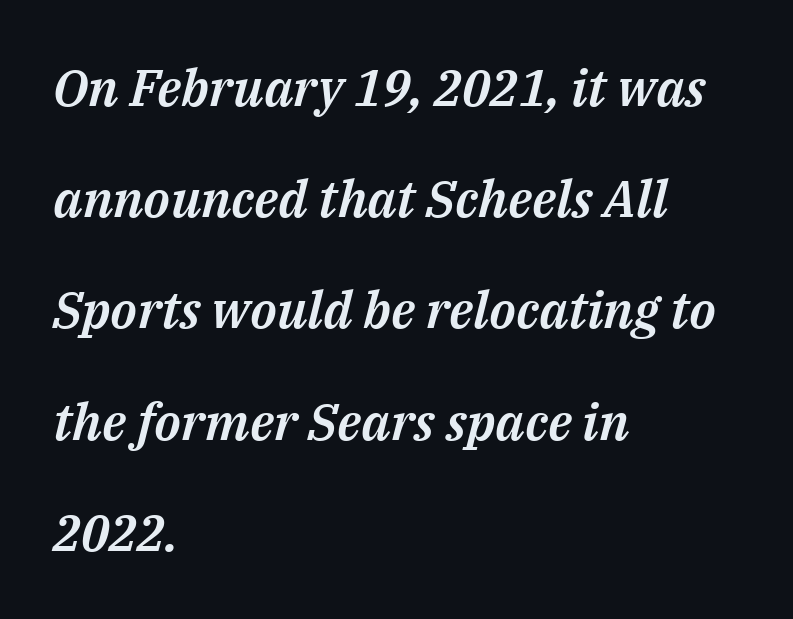
{"italic": "yes", "lean": "right", "slant_degrees": 14, "width": "normal", "stroke_contrast": "medium", "x_height": "medium", "monospaced": "no", "underline": "no", "align": "left", "line_spacing": "loose", "line_spacing_ratio": 2.18, "letter_spacing": "normal", "letter_spacing_em": 0.0, "glyph_px": 51}
